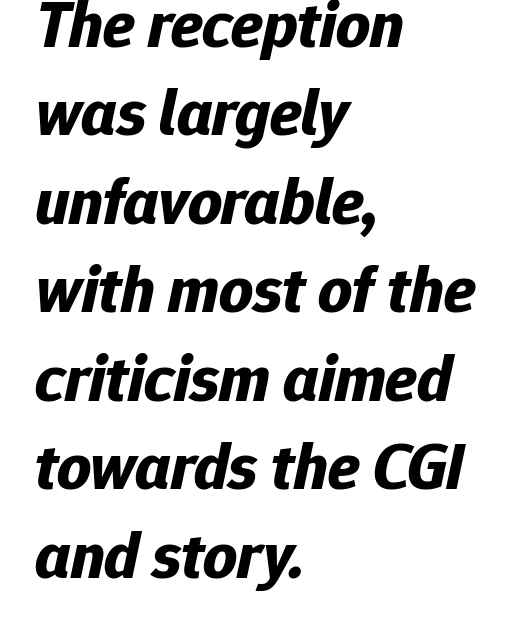
The image shows 66 px bold type, italic (leaning right); set left-aligned, normal line spacing (1.34x), normal letter spacing, not underlined; low stroke contrast and a medium x-height.
